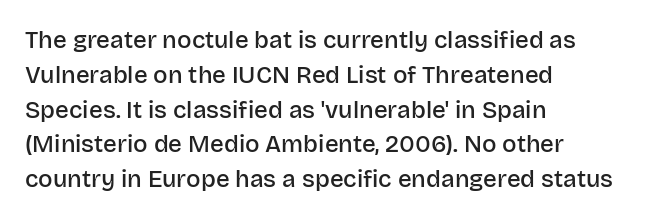
The image shows 24 px text type, upright; set left-aligned, normal line spacing (1.45x), normal letter spacing, not underlined.
